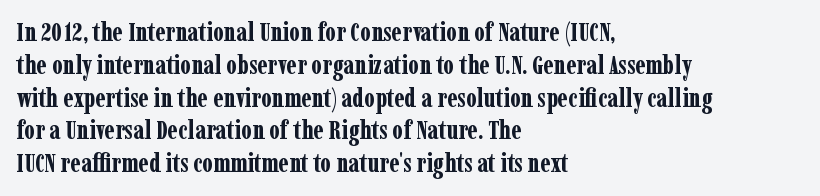
The image shows 26 px bold type, upright; set left-aligned, normal line spacing (1.26x), normal letter spacing, not underlined.
